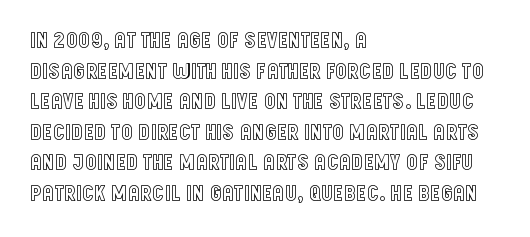
Q: Is the text italic (slanted)? A: No, it is upright.
Q: Is the text underlined? A: No.
Q: How is the paragraph aligned? A: Left-aligned.
Q: Is the spacing between letters normal or unusually wide? A: Normal.
Q: Is the spacing between lines tight, normal or loose? A: Normal.
